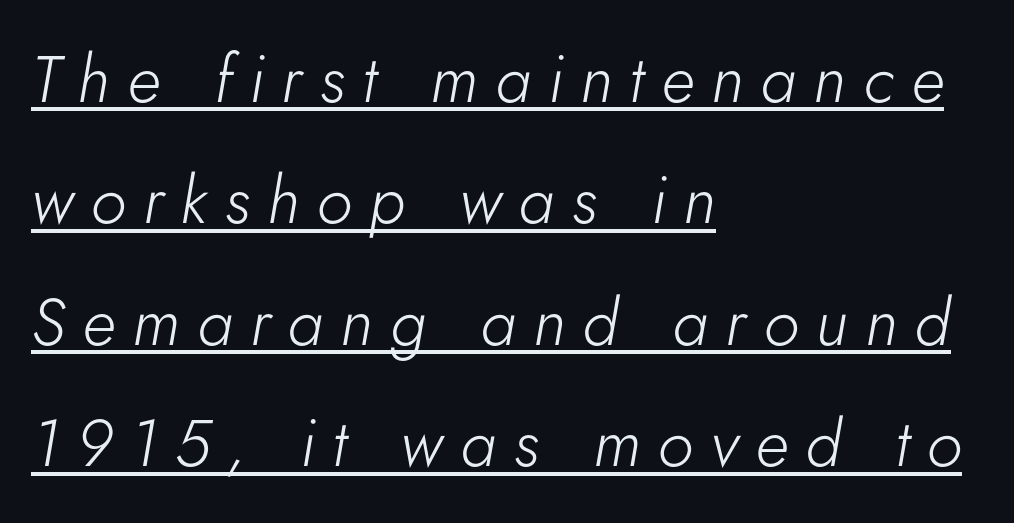
The image shows 66 px light type, italic (leaning right); set left-aligned, line spacing 1.84x, unusually wide letter spacing (+0.26 em), underlined; low stroke contrast and a small x-height.
